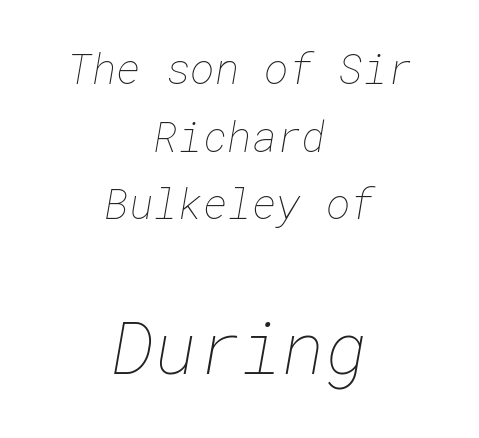
Beneath every word, the page is bare. If you squint, the bottom block still reads clearly — it's the larger of the two. Summary of weight: not heavy and not bold. The gaps between neighbouring characters are ordinary and unremarkable. Visually the block forms a symmetrical silhouette, jagged on both flanks.
